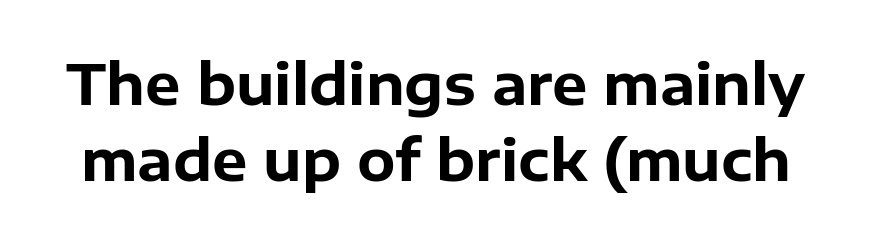
{"serif": "no", "italic": "no", "bold": "yes", "weight": "bold", "width": "normal", "stroke_contrast": "low", "x_height": "medium", "monospaced": "no", "underline": "no", "line_spacing": "normal", "line_spacing_ratio": 1.36, "letter_spacing": "normal", "letter_spacing_em": 0.0, "glyph_px": 56}
